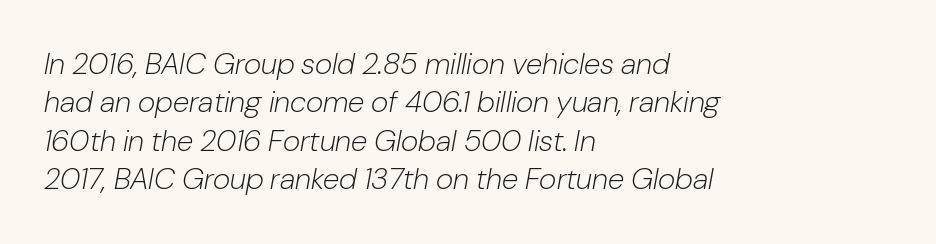
The image shows 30 px light type, italic (leaning right); set left-aligned, normal line spacing (1.28x), normal letter spacing, not underlined; low stroke contrast and a medium x-height.
